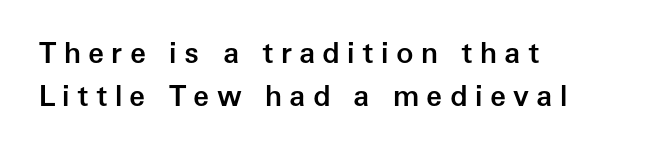
A roman cut, with each character standing at attention. The text was rendered using a sans face with plain stroke endings. Stems and bowls a touch heavier than normal — semibold. A bare baseline throughout the passage. These lines are set flush left with a ragged right edge.
